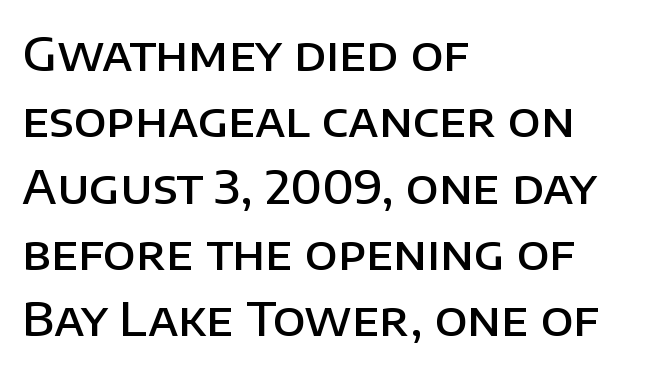
{"serif": "no", "italic": "no", "bold": "semi", "weight": "semibold", "width": "normal", "stroke_contrast": "low", "x_height": "large", "monospaced": "no", "underline": "no", "align": "left", "line_spacing": "normal", "line_spacing_ratio": 1.41, "letter_spacing": "normal", "letter_spacing_em": 0.0, "glyph_px": 47}
